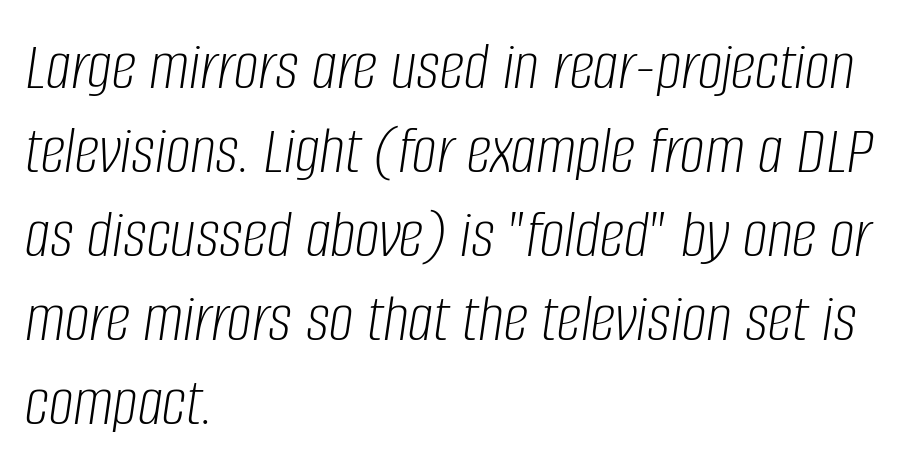
Underlining? Definitely not there. When letters slant like this, we call the style italic. Weight class: somewhere from thin through regular. This sample has the flowing, uneven cadence of proportional lettering.
